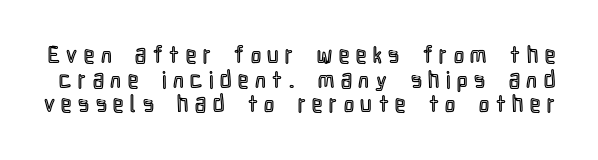
{"italic": "no", "underline": "no", "line_spacing": "tight", "line_spacing_ratio": 1.07, "letter_spacing": "wide", "letter_spacing_em": 0.29, "glyph_px": 23}
